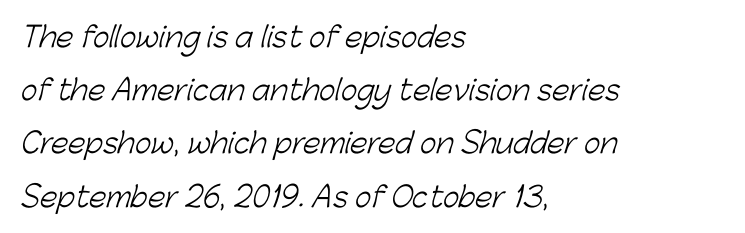
Visually the block forms a straight wall on the left and a jagged coastline on the right. Anything drawn beneath the words? Only blank space. Proportional: the letters do not fall into vertical columns. This is sans-serif lettering, the kind often seen on screens and signage. Words appear dense and cohesive because spacing is normal.
